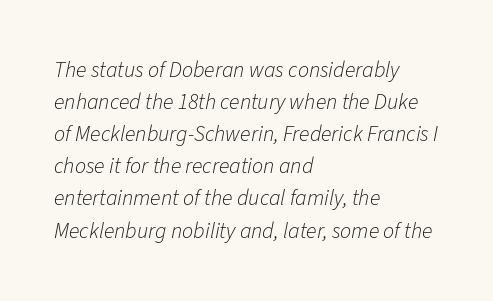
The image shows 22 px text type, italic (leaning right); set left-aligned, normal line spacing (1.46x), normal letter spacing, not underlined.
